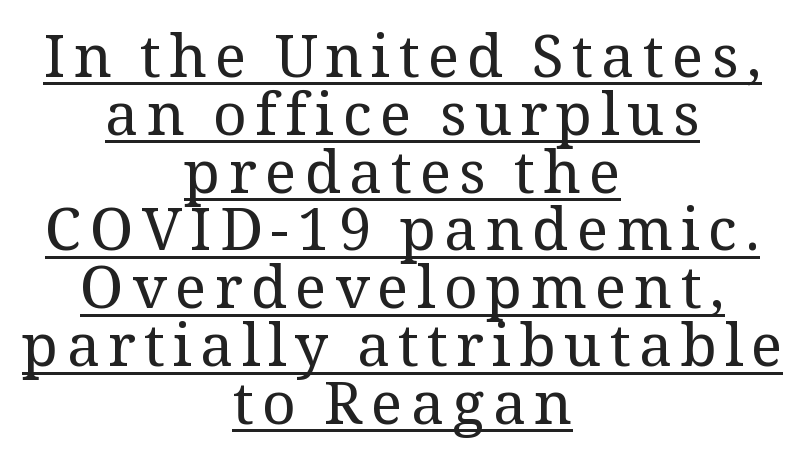
Q: Is the text bold? A: No.
Q: Is the text italic (slanted)? A: No, it is upright.
Q: Is the typeface a serif or a sans-serif typeface? A: Serif.
Q: Is the text underlined? A: Yes.
Q: How is the paragraph aligned? A: Centered.
Q: Is the spacing between lines tight, normal or loose? A: Tight.
Q: Width (condensed, normal, or wide)? A: Normal.
Q: Stroke contrast? A: Medium.
Q: x-height? A: Medium.
Q: Monospaced? A: No.
